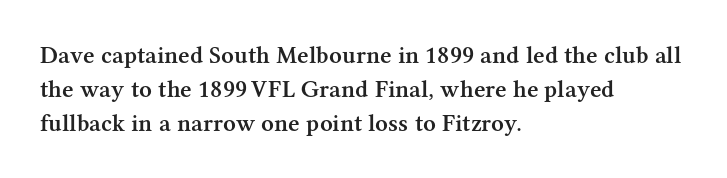
{"italic": "no", "bold": "semi", "underline": "no", "align": "left", "line_spacing": "normal", "line_spacing_ratio": 1.36, "letter_spacing": "normal", "letter_spacing_em": 0.0, "glyph_px": 25}
